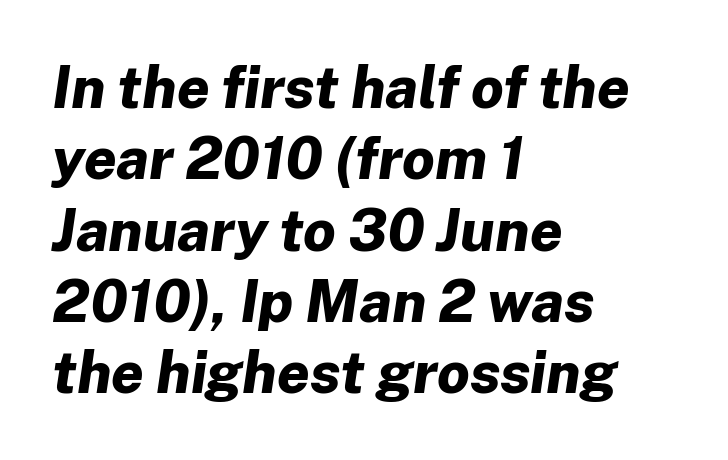
The image shows 58 px bold type, italic (leaning right); set left-aligned, line spacing 1.23x, normal letter spacing, not underlined; low stroke contrast and a medium x-height.
